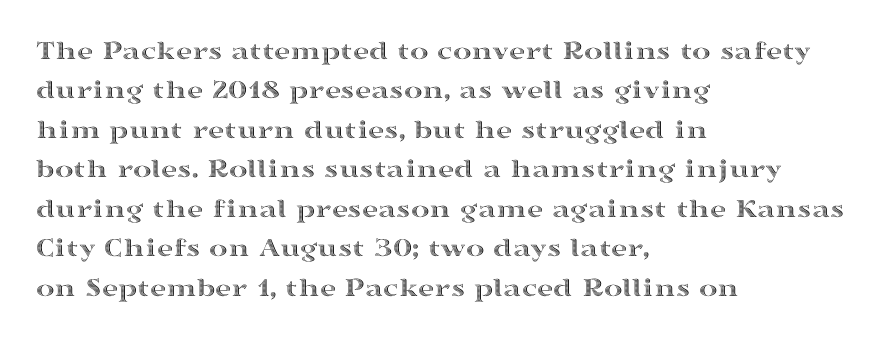
{"italic": "no", "width": "wide", "x_height": "medium", "monospaced": "no", "underline": "no", "align": "left", "line_spacing": "normal", "line_spacing_ratio": 1.41, "letter_spacing": "normal", "letter_spacing_em": 0.0, "glyph_px": 28}
